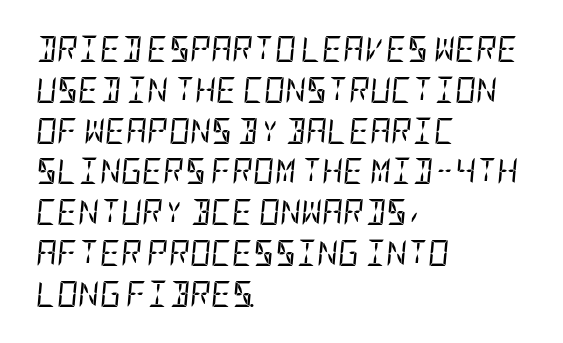
Notice how the passage keeps a crisp vertical edge on the left only. Honestly, the row spacing looks completely unremarkable. This is not heavy type; no bold has been used. The typography opts for an oblique posture over an upright one. Compared with typical body copy, the letter spacing here is the same. The space directly below the letters is spotless.
